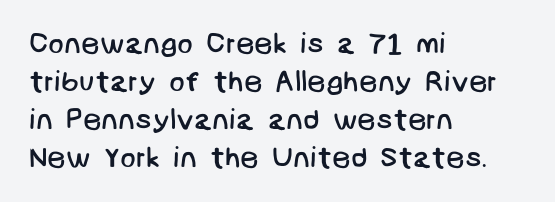
The image shows 29 px regular-weight sans-serif type; set left-aligned, normal line spacing (1.31x), normal letter spacing, not underlined; low stroke contrast and a large x-height.
